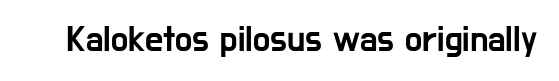
Nothing unusual about the tracking: characters are spaced as the font intends. Ordinary non-slanted type is in use. What kind of face is this? One without serifs — a sans. These lines are rendered in a variable-pitch font.
